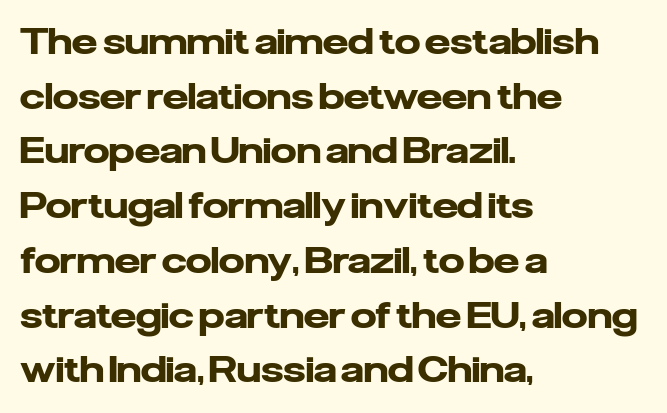
The image shows 36 px heavy sans-serif type, upright; set left-aligned, normal line spacing (1.52x), normal letter spacing, not underlined; low stroke contrast and a medium x-height.
